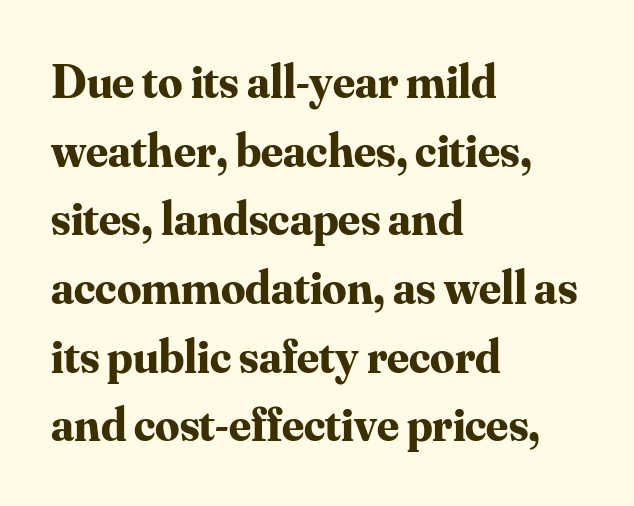
The specimen omits any rule beneath the text block's lines. Vertical strokes here are truly vertical. The typeface chosen for these lines features serifs. How are the letters spaced? Ordinarily, with no added tracking. The letters advance in unequal steps, a hallmark of proportional type. The leading is moderate, giving the passage an even texture.
